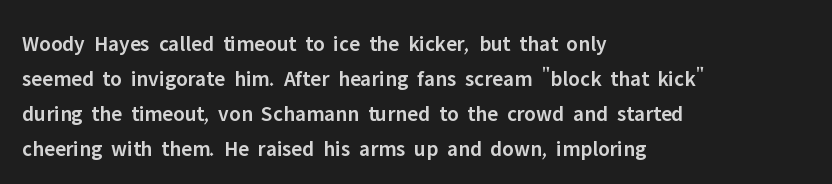
The image shows 22 px text type, upright; set left-aligned, normal line spacing (1.59x), normal letter spacing, not underlined.
